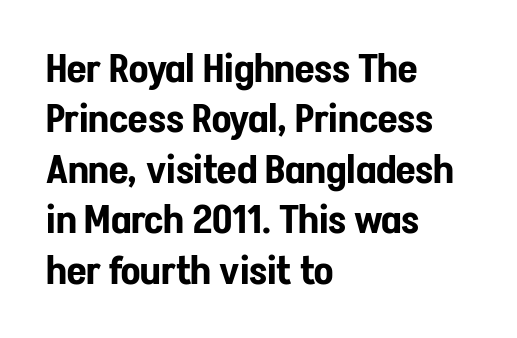
Honestly, there is no underline to notice here at all. The specimen reads as upright at a glance. Letterform terminals end flat and unadorned throughout the passage. Is the letter spacing exaggerated? No — it looks like the ordinary default. Which margin do the lines hug? The left one — the right edge is uneven.
